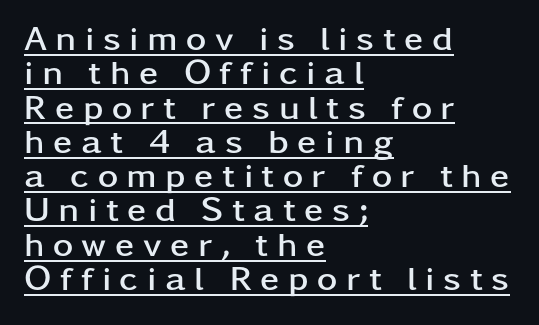
Q: Is the text bold? A: Yes.
Q: Is the text italic (slanted)? A: No, it is upright.
Q: Is the typeface a serif or a sans-serif typeface? A: Sans-serif.
Q: Is the text underlined? A: Yes.
Q: How is the paragraph aligned? A: Left-aligned.
Q: Is the spacing between letters normal or unusually wide? A: Unusually wide.
Q: Is the spacing between lines tight, normal or loose? A: Tight.
Q: Width (condensed, normal, or wide)? A: Wide.
Q: Stroke contrast? A: Low.
Q: x-height? A: Medium.
Q: Monospaced? A: No.
